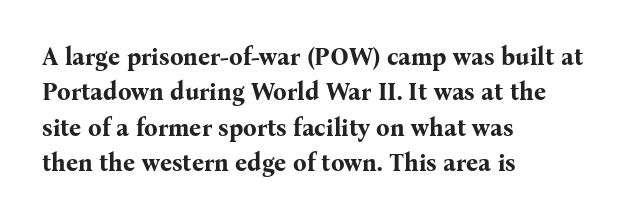
Q: Is the text bold? A: Yes.
Q: Is the text italic (slanted)? A: No, it is upright.
Q: Is the text underlined? A: No.
Q: How is the paragraph aligned? A: Left-aligned.
Q: Is the spacing between letters normal or unusually wide? A: Normal.
Q: Is the spacing between lines tight, normal or loose? A: Normal.
